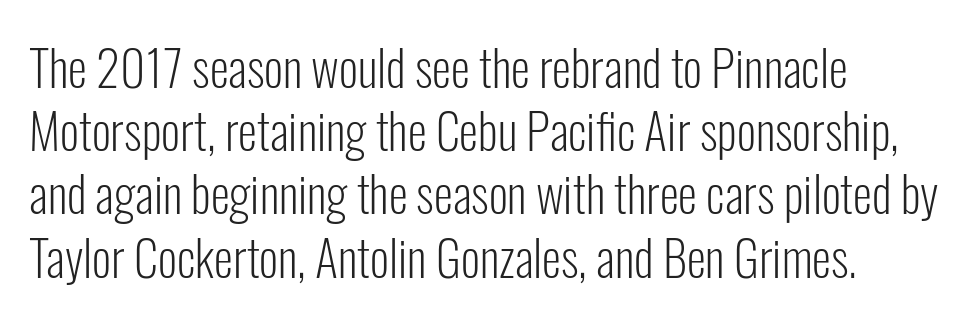
Q: Is the text bold? A: No.
Q: Is the text italic (slanted)? A: No, it is upright.
Q: Is the typeface a serif or a sans-serif typeface? A: Sans-serif.
Q: Is the text underlined? A: No.
Q: How is the paragraph aligned? A: Left-aligned.
Q: Is the spacing between letters normal or unusually wide? A: Normal.
Q: Is the spacing between lines tight, normal or loose? A: Normal.
Q: Width (condensed, normal, or wide)? A: Condensed.
Q: Stroke contrast? A: Low.
Q: x-height? A: Medium.
Q: Monospaced? A: No.
